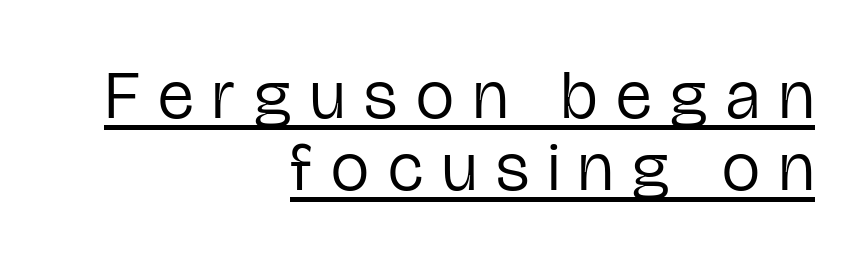
{"serif": "no", "italic": "no", "bold": "no", "weight": "regular", "width": "condensed", "stroke_contrast": "low", "x_height": "medium", "monospaced": "no", "underline": "yes", "align": "right", "line_spacing": "tight", "line_spacing_ratio": 1.06, "letter_spacing": "wide", "letter_spacing_em": 0.28, "glyph_px": 68}
